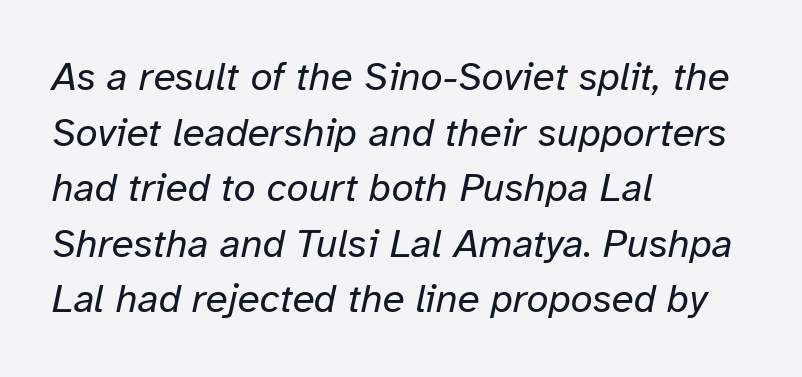
{"italic": "yes", "lean": "right", "slant_degrees": 12, "bold": "no", "weight": "regular", "width": "normal", "stroke_contrast": "low", "x_height": "medium", "monospaced": "no", "underline": "no", "align": "left", "line_spacing": "normal", "line_spacing_ratio": 1.39, "letter_spacing": "normal", "letter_spacing_em": 0.0, "glyph_px": 40}
